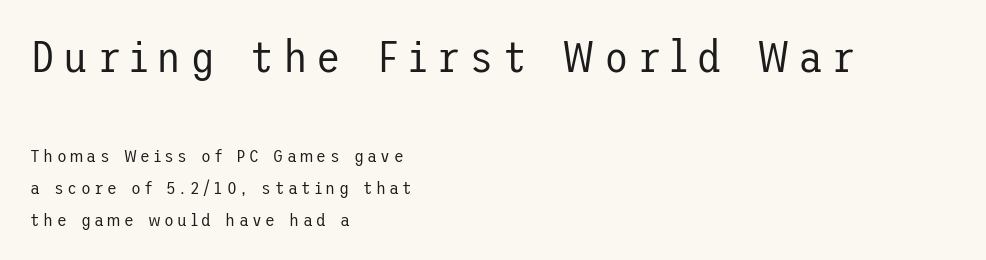
Q: Is the text bold? A: No.
Q: Is the text italic (slanted)? A: No, it is upright.
Q: Is the typeface a serif or a sans-serif typeface? A: Sans-serif.
Q: Is the text underlined? A: No.
Q: How is the paragraph aligned? A: Left-aligned.
Q: Which block of text is set in a larger size, the first (top) or the second (bottom)? A: The first (top) one.
Q: Width (condensed, normal, or wide)? A: Normal.
Q: Stroke contrast? A: Low.
Q: x-height? A: Medium.
